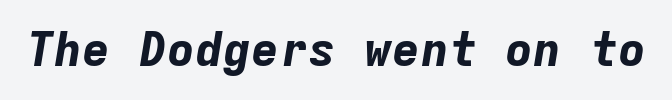
Check the space under the baseline: it is left empty. Emphasis-style slanted type is in use. A typesetter would call this monospace, since all characters share one set width. Heft: maximum for text — a bold.
